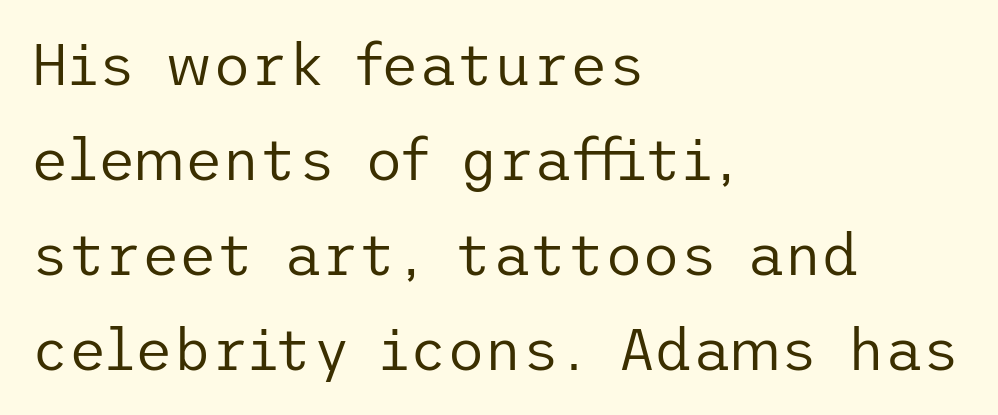
Q: Is the text bold? A: No.
Q: Is the text italic (slanted)? A: No, it is upright.
Q: Is the typeface a serif or a sans-serif typeface? A: Sans-serif.
Q: Is the text underlined? A: No.
Q: How is the paragraph aligned? A: Left-aligned.
Q: Is the spacing between letters normal or unusually wide? A: Normal.
Q: Is the spacing between lines tight, normal or loose? A: Normal.
Q: Width (condensed, normal, or wide)? A: Normal.
Q: Stroke contrast? A: Low.
Q: x-height? A: Medium.
